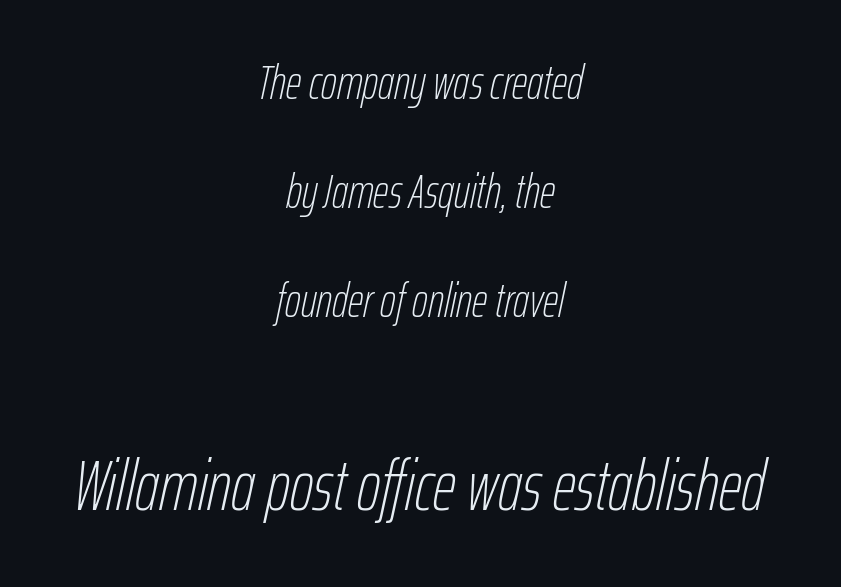
The image shows 72 px thin, condensed type, italic (leaning right); set centered, loose line spacing (2.27x), normal letter spacing, not underlined; the second (bottom) block is 1.5x larger; low stroke contrast and a medium x-height.
